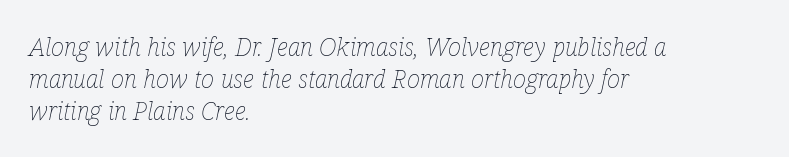
The image shows 25 px text type, italic (leaning right); set left-aligned, normal line spacing (1.28x), normal letter spacing, not underlined.
